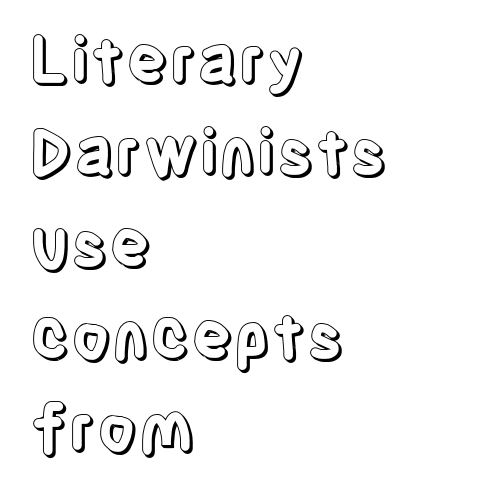
The image shows 63 px condensed type, upright; set left-aligned, normal line spacing (1.46x), normal letter spacing, not underlined; a large x-height.
